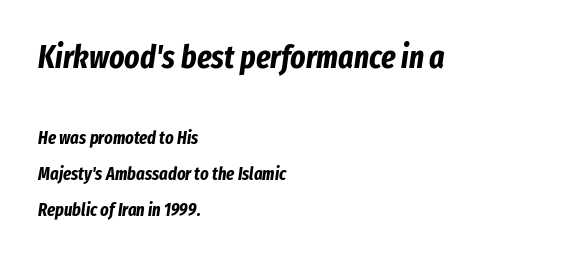
{"italic": "yes", "lean": "right", "slant_degrees": 8, "bold": "yes", "weight": "bold", "width": "condensed", "stroke_contrast": "low", "x_height": "medium", "monospaced": "no", "underline": "no", "align": "left", "line_spacing": "loose", "line_spacing_ratio": 1.99, "letter_spacing": "normal", "letter_spacing_em": 0.0, "larger_block": "first", "size_ratio": 1.78, "glyph_px": 32}
